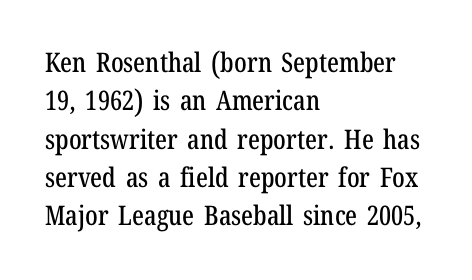
{"italic": "no", "underline": "no", "align": "left", "line_spacing": "normal", "line_spacing_ratio": 1.42, "letter_spacing": "normal", "letter_spacing_em": 0.0, "glyph_px": 27}
